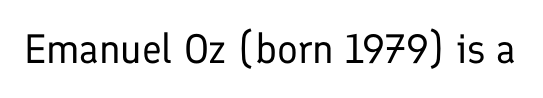
The image shows 41 px regular-weight sans-serif type, upright; set normal letter spacing, not underlined; low stroke contrast and a medium x-height.
